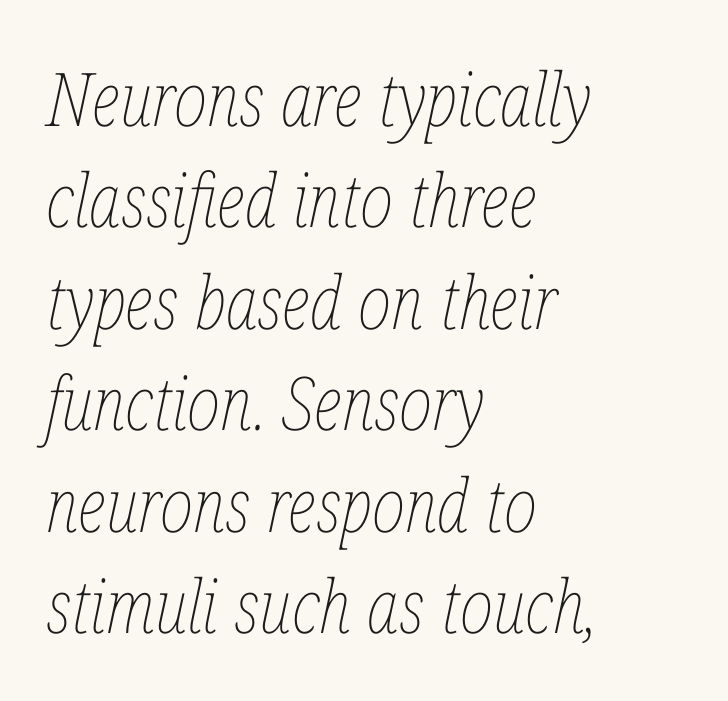
The image shows 74 px thin, condensed type, italic (leaning right); set left-aligned, normal line spacing (1.37x), normal letter spacing, not underlined; low stroke contrast and a medium x-height.
